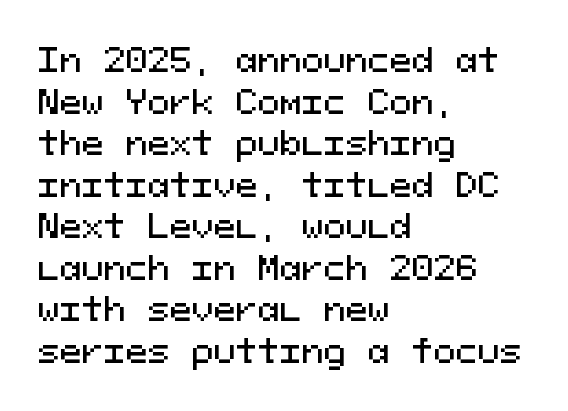
{"serif": "no", "italic": "no", "width": "normal", "stroke_contrast": "medium", "x_height": "medium", "monospaced": "yes", "underline": "no", "align": "left", "line_spacing": "normal", "line_spacing_ratio": 1.26, "letter_spacing": "normal", "letter_spacing_em": 0.0, "glyph_px": 33}
